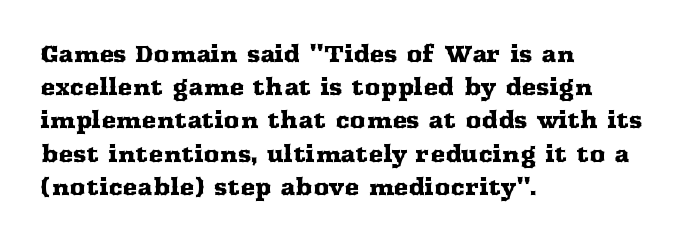
Q: Is the text italic (slanted)? A: No, it is upright.
Q: Is the text underlined? A: No.
Q: How is the paragraph aligned? A: Left-aligned.
Q: Is the spacing between letters normal or unusually wide? A: Normal.
Q: Is the spacing between lines tight, normal or loose? A: Normal.
